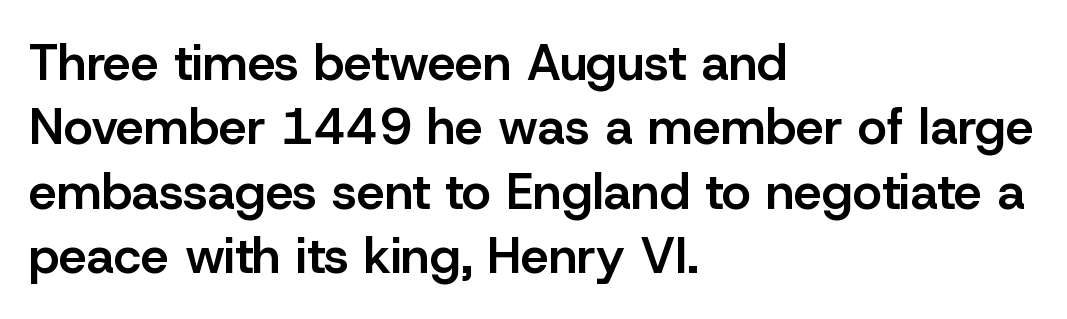
This rendering features lettering with no underline. The passage shown is semibold, sitting just below true bold. Line starts are locked; line ends wander. Varying glyph widths throughout — classic text-font behaviour. How would I describe the line gaps? Plain and ordinary. This is the regular roman posture of the typeface.
